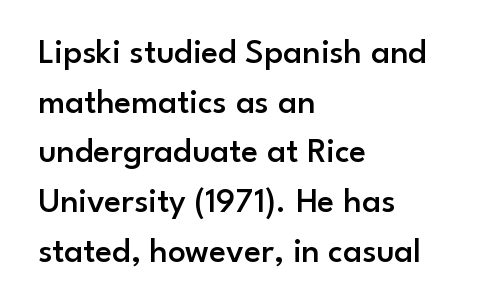
Q: Is the text bold? A: Semi-bold.
Q: Is the text italic (slanted)? A: No, it is upright.
Q: Is the typeface a serif or a sans-serif typeface? A: Sans-serif.
Q: Is the text underlined? A: No.
Q: How is the paragraph aligned? A: Left-aligned.
Q: Is the spacing between letters normal or unusually wide? A: Normal.
Q: Is the spacing between lines tight, normal or loose? A: Normal.
Q: Width (condensed, normal, or wide)? A: Normal.
Q: Stroke contrast? A: Low.
Q: x-height? A: Small.
Q: Monospaced? A: No.
